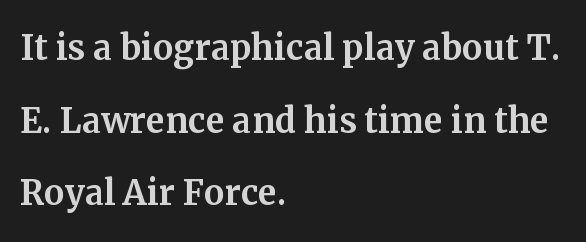
Q: Is the text italic (slanted)? A: No, it is upright.
Q: Is the typeface a serif or a sans-serif typeface? A: Serif.
Q: Is the text underlined? A: No.
Q: How is the paragraph aligned? A: Left-aligned.
Q: Is the spacing between letters normal or unusually wide? A: Normal.
Q: Is the spacing between lines tight, normal or loose? A: Normal.
Q: Width (condensed, normal, or wide)? A: Normal.
Q: Stroke contrast? A: Medium.
Q: x-height? A: Medium.
Q: Monospaced? A: No.
